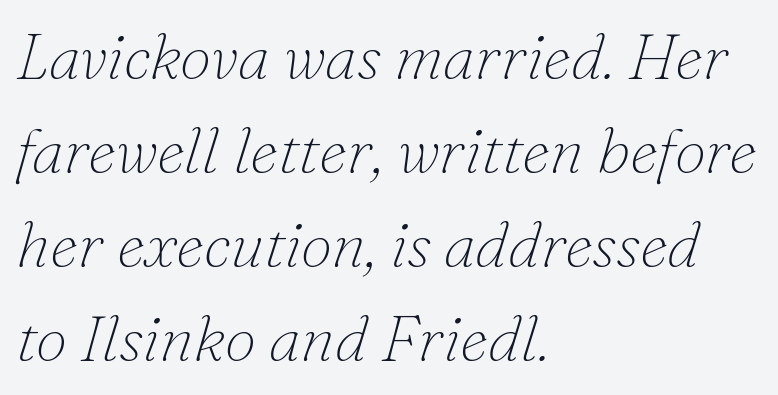
Q: Is the text bold? A: No.
Q: Is the text italic (slanted)? A: Yes, it leans right by about 16 degrees.
Q: Is the typeface a serif or a sans-serif typeface? A: Serif.
Q: Is the text underlined? A: No.
Q: How is the paragraph aligned? A: Left-aligned.
Q: Is the spacing between letters normal or unusually wide? A: Normal.
Q: Is the spacing between lines tight, normal or loose? A: Normal.
Q: Width (condensed, normal, or wide)? A: Normal.
Q: Stroke contrast? A: Low.
Q: x-height? A: Small.
Q: Monospaced? A: No.
